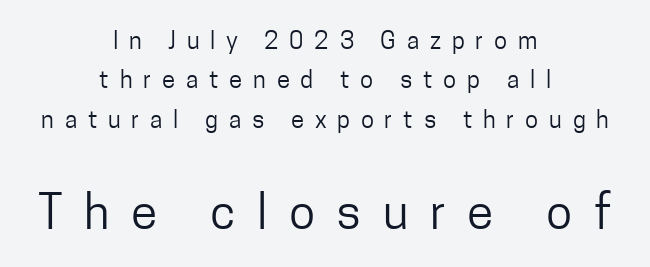
{"serif": "no", "italic": "no", "bold": "no", "weight": "regular", "width": "condensed", "stroke_contrast": "low", "x_height": "medium", "monospaced": "no", "underline": "no", "align": "center", "line_spacing": "normal", "line_spacing_ratio": 1.64, "letter_spacing": "wide", "letter_spacing_em": 0.45, "larger_block": "second", "size_ratio": 2.0, "glyph_px": 48}
